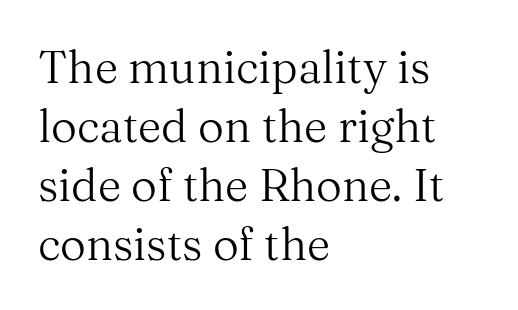
The image shows 45 px regular-weight serif type, upright; set left-aligned, normal line spacing (1.31x), normal letter spacing, not underlined; medium stroke contrast and a medium x-height.
